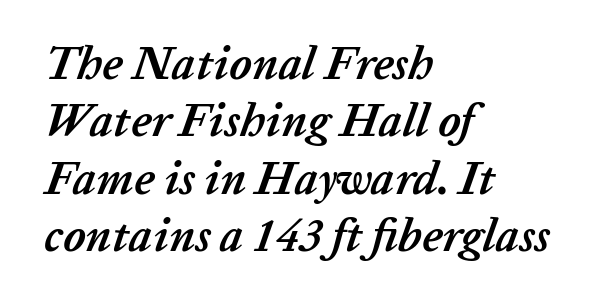
Q: Is the text bold? A: Yes.
Q: Is the text italic (slanted)? A: Yes, it leans right by about 20 degrees.
Q: Is the text underlined? A: No.
Q: How is the paragraph aligned? A: Left-aligned.
Q: Is the spacing between letters normal or unusually wide? A: Normal.
Q: Is the spacing between lines tight, normal or loose? A: Normal.
Q: Width (condensed, normal, or wide)? A: Normal.
Q: Stroke contrast? A: Low.
Q: x-height? A: Medium.
Q: Monospaced? A: No.
